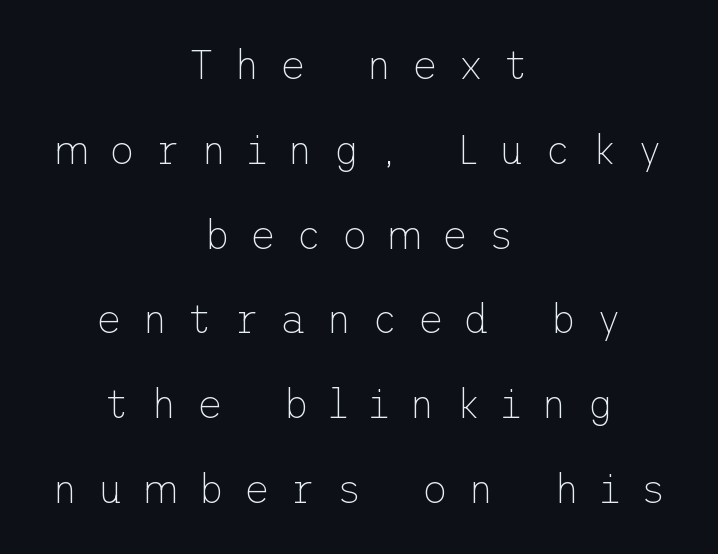
The image shows 40 px thin sans-serif type, upright; set centered, loose line spacing (2.12x), unusually wide letter spacing (+0.5 em), not underlined; low stroke contrast and a medium x-height.
